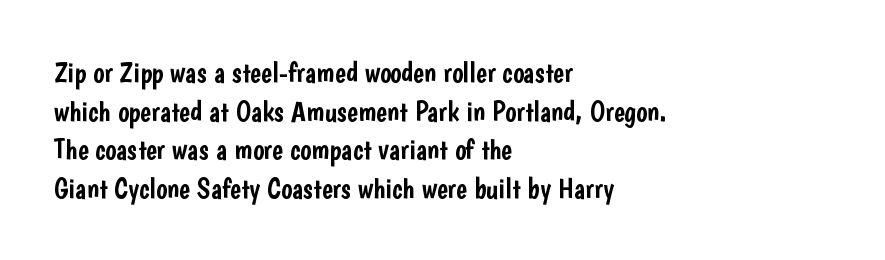
The image shows 29 px condensed sans-serif type, upright; set left-aligned, normal line spacing (1.33x), normal letter spacing, not underlined; low stroke contrast and a medium x-height.
